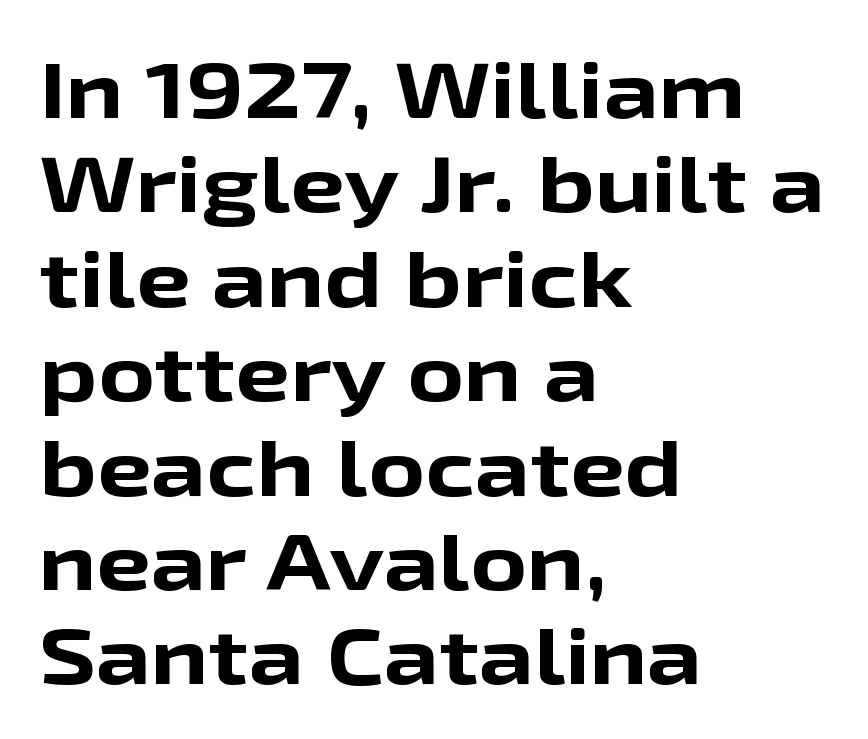
{"serif": "no", "italic": "no", "bold": "yes", "weight": "bold", "width": "wide", "stroke_contrast": "low", "x_height": "medium", "monospaced": "no", "underline": "no", "align": "left", "line_spacing_ratio": 1.21, "letter_spacing": "normal", "letter_spacing_em": 0.0, "glyph_px": 78}
